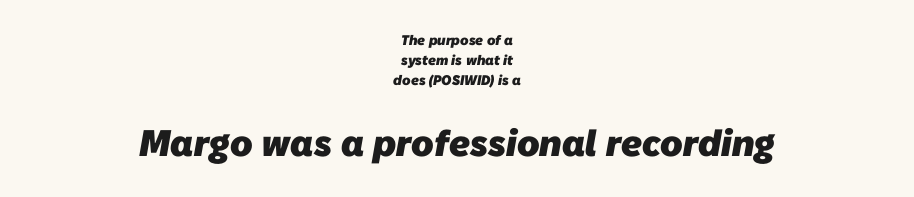
Tracking here is standard; glyphs follow each other at the usual distance. The passage shown is typed in a proportional face where columns would drift. A typesetter would call this leading conventional body-copy spacing. The passage shown is not underscored anywhere. Layout note: lines centered. Unlike a traditional serif, this face leaves its strokes unadorned.
